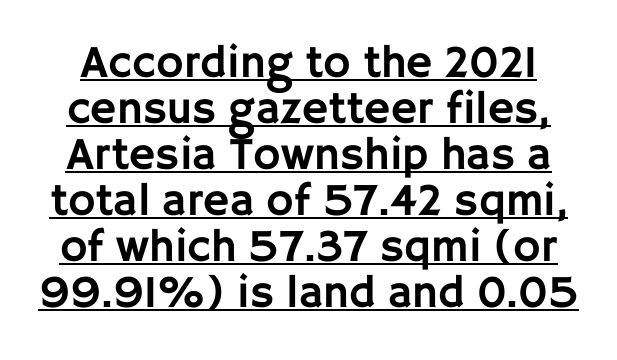
The image shows 46 px sans-serif type, upright; set tight line spacing (1.0x), normal letter spacing, underlined; low stroke contrast and a large x-height.
